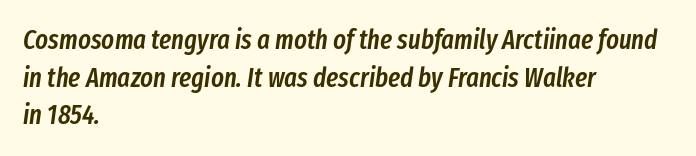
The image shows 27 px text type, italic (leaning right); set left-aligned, normal line spacing (1.39x), normal letter spacing, not underlined.
